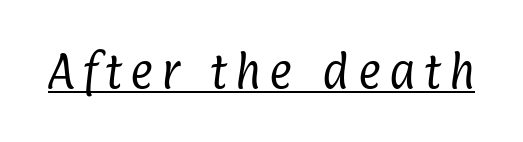
{"serif": "no", "bold": "no", "weight": "regular", "width": "condensed", "stroke_contrast": "low", "x_height": "medium", "monospaced": "no", "underline": "yes", "letter_spacing": "wide", "letter_spacing_em": 0.22, "glyph_px": 39}
